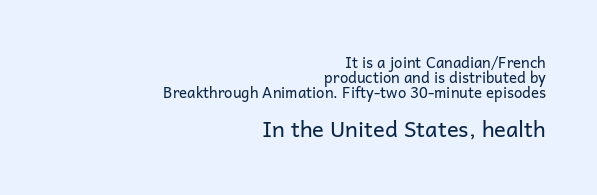
Q: Is the text bold? A: No.
Q: Is the text italic (slanted)? A: No, it is upright.
Q: Is the text underlined? A: No.
Q: How is the paragraph aligned? A: Right-aligned.
Q: Is the spacing between letters normal or unusually wide? A: Normal.
Q: Is the spacing between lines tight, normal or loose? A: Tight.
Q: Which block of text is set in a larger size, the first (top) or the second (bottom)? A: The second (bottom) one.
